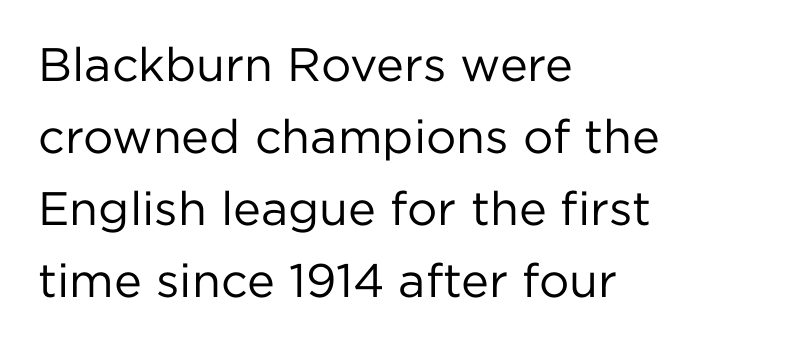
Unbolded letterforms with no extra heft. Each letter keeps its own natural width here, so spacing adapts to shape. How would I describe the line gaps? Plain and ordinary. Each word holds together tightly as a unit, with standard inter-letter gaps.
